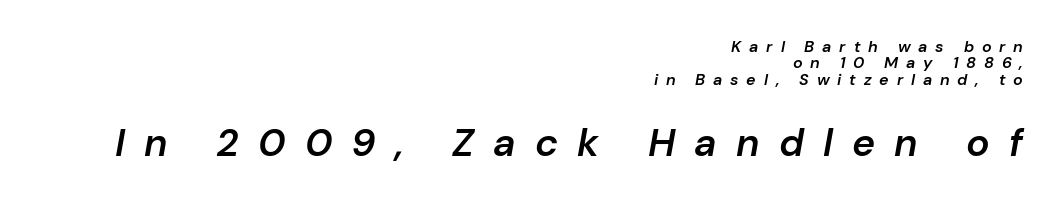
Q: Is the text bold? A: Semi-bold.
Q: Is the text italic (slanted)? A: Yes, it leans right by about 10 degrees.
Q: Is the text underlined? A: No.
Q: How is the paragraph aligned? A: Right-aligned.
Q: Is the spacing between letters normal or unusually wide? A: Unusually wide.
Q: Is the spacing between lines tight, normal or loose? A: Tight.
Q: Which block of text is set in a larger size, the first (top) or the second (bottom)? A: The second (bottom) one.
Q: Width (condensed, normal, or wide)? A: Normal.
Q: Stroke contrast? A: Low.
Q: x-height? A: Medium.
Q: Monospaced? A: No.
